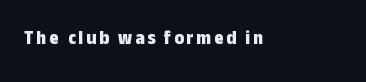
The image shows 20 px bold type, upright; set not underlined.
